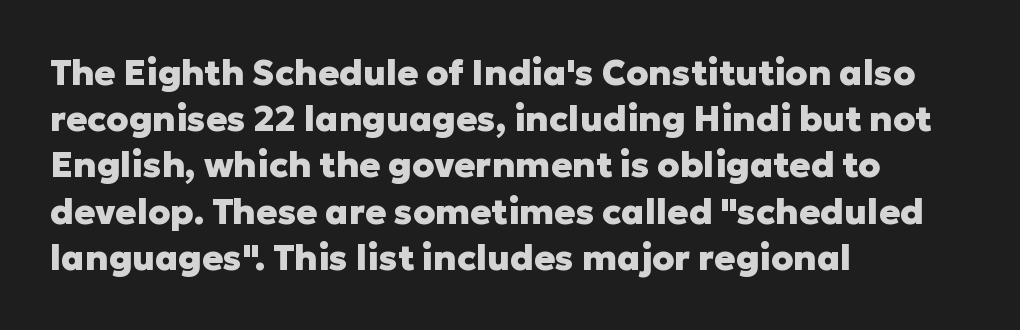
Bare-footed words on every line. Plenty of ink on the page — the face is bold. Does the type have serifs? No, each stem ends abruptly. Ascenders rise straight up at ninety degrees.
